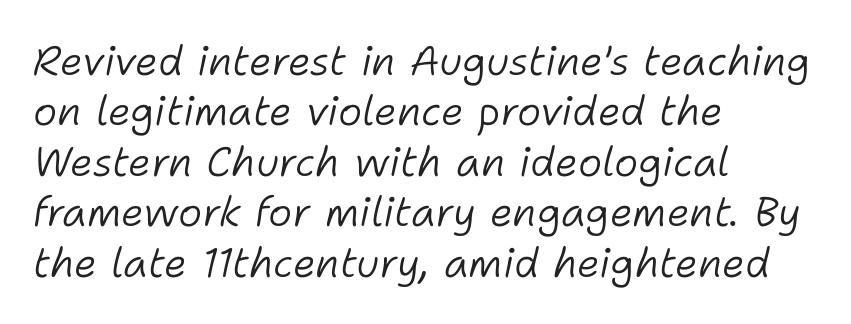
The passage shown is typed in a proportional face where columns would drift. The space directly below the letters is spotless. The type is set solid horizontally, with unmodified tracking. The characters are drawn with everyday or finer stroke widths.
